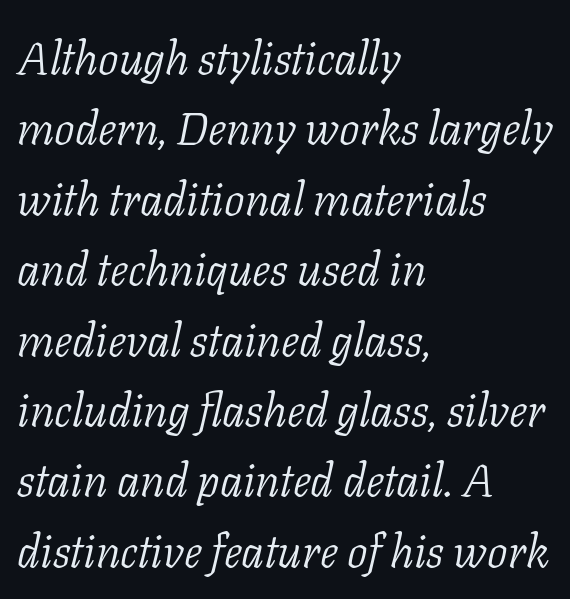
{"serif": "yes", "italic": "yes", "lean": "right", "slant_degrees": 11, "bold": "no", "weight": "light", "width": "normal", "stroke_contrast": "low", "x_height": "medium", "monospaced": "no", "underline": "no", "align": "left", "line_spacing": "normal", "line_spacing_ratio": 1.53, "letter_spacing": "normal", "letter_spacing_em": 0.0, "glyph_px": 46}
